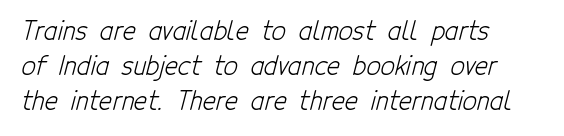
Clear beneath every line of the passage. The font is comparable to plain body text, perhaps lighter. If you drew a ruler down the left edge, every line would touch it. In terms of leading, this rendering sits right in the middle. Students, note that the glyphs here touch the page at normal intervals.
